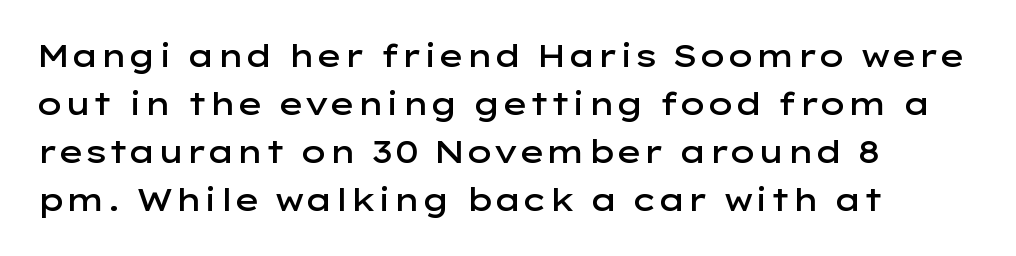
The image shows 31 px semibold, wide sans-serif type, upright; set left-aligned, normal line spacing (1.55x), normal letter spacing, not underlined; low stroke contrast and a medium x-height.
